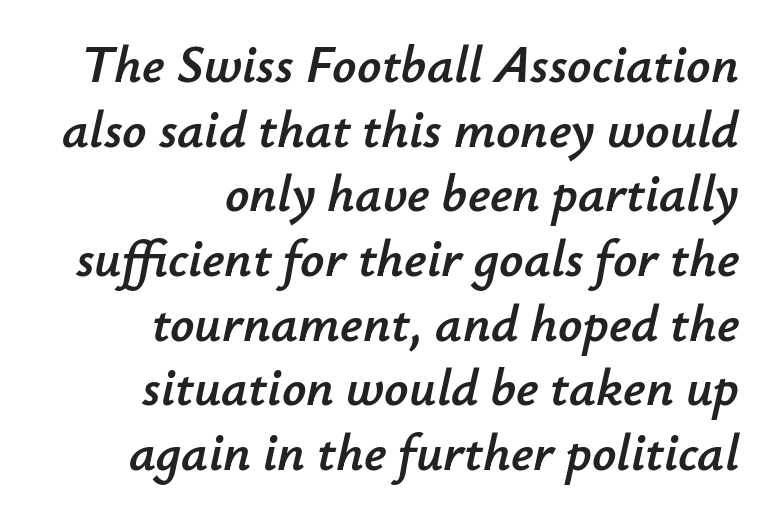
Q: Is the text italic (slanted)? A: Yes, it leans right by about 12 degrees.
Q: Is the text underlined? A: No.
Q: How is the paragraph aligned? A: Right-aligned.
Q: Is the spacing between letters normal or unusually wide? A: Normal.
Q: Width (condensed, normal, or wide)? A: Normal.
Q: Stroke contrast? A: Low.
Q: x-height? A: Small.
Q: Monospaced? A: No.
